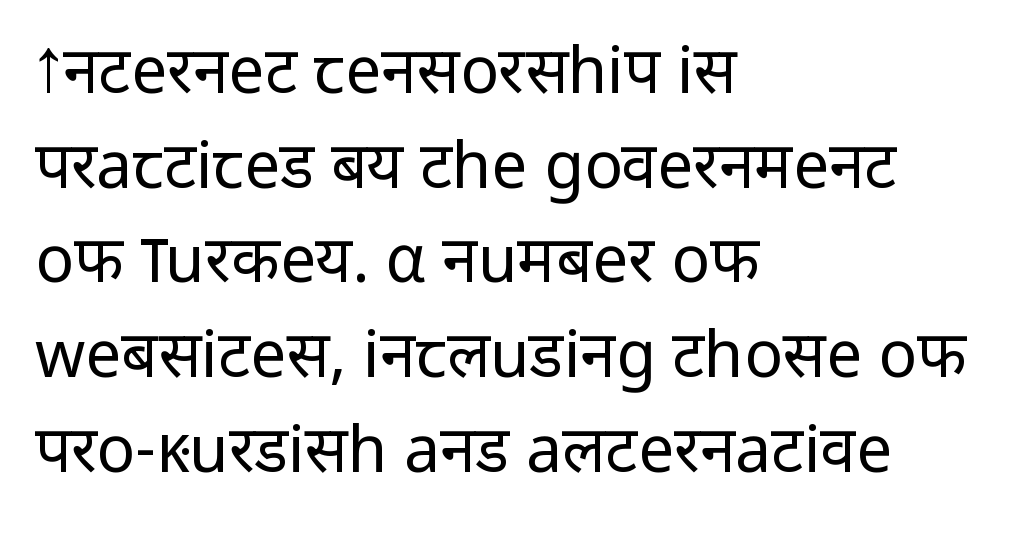
The image shows 64 px regular-weight sans-serif type, upright; set left-aligned, normal line spacing (1.48x), normal letter spacing, not underlined; low stroke contrast and a medium x-height.
